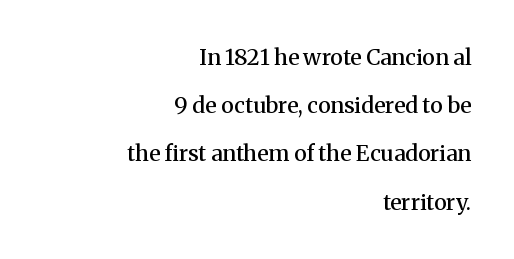
Q: Is the text bold? A: Semi-bold.
Q: Is the text italic (slanted)? A: No, it is upright.
Q: Is the text underlined? A: No.
Q: How is the paragraph aligned? A: Right-aligned.
Q: Is the spacing between letters normal or unusually wide? A: Normal.
Q: Is the spacing between lines tight, normal or loose? A: Loose.
